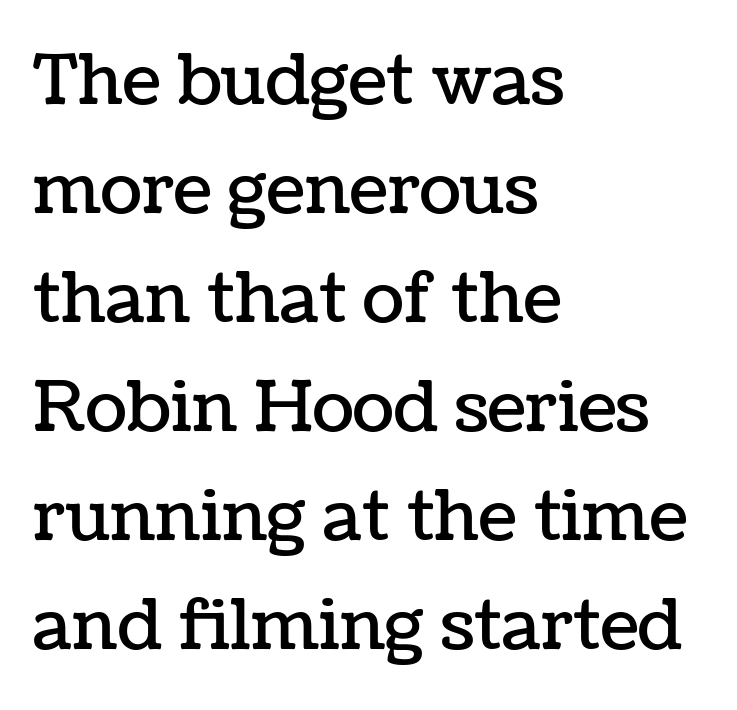
The strip under each line holds only bare page. When letters stand straight like this, we call the style roman or upright. The rag falls on the right side of this text block. This sample uses plain, unmodified letter spacing. Leading matches the norm, producing a regular column. Note the varied advance widths — an 'i' is clearly narrower than an 'm'.
